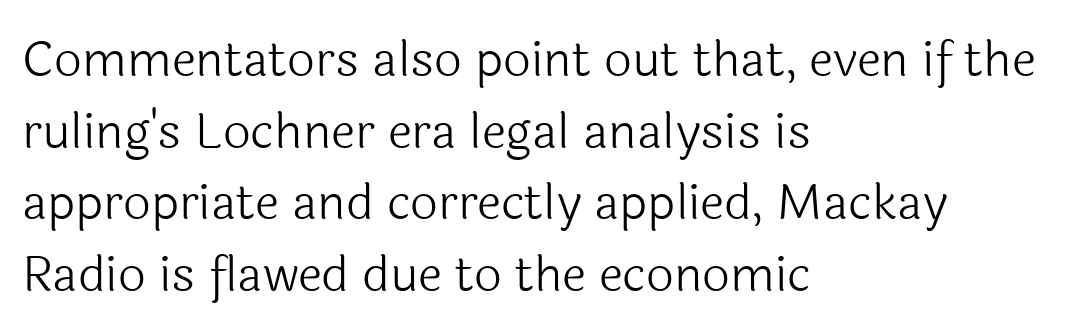
{"serif": "no", "italic": "no", "bold": "no", "weight": "light", "width": "normal", "x_height": "medium", "monospaced": "no", "underline": "no", "align": "left", "line_spacing": "normal", "line_spacing_ratio": 1.46, "letter_spacing": "normal", "letter_spacing_em": 0.0, "glyph_px": 49}
